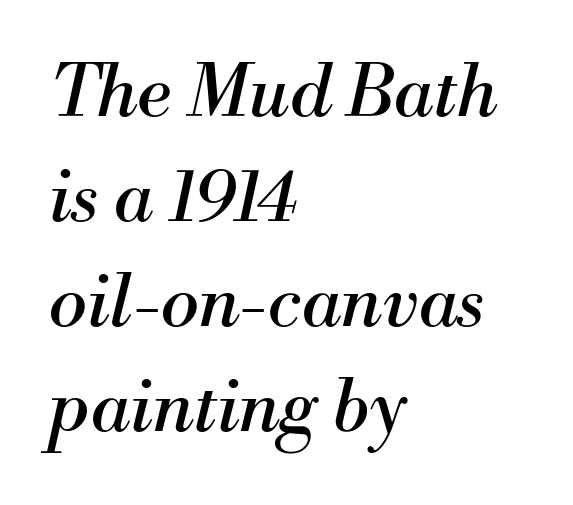
The image shows 72 px regular-weight serif type, italic (leaning right); set left-aligned, normal line spacing (1.46x), normal letter spacing, not underlined; medium stroke contrast and a small x-height.
